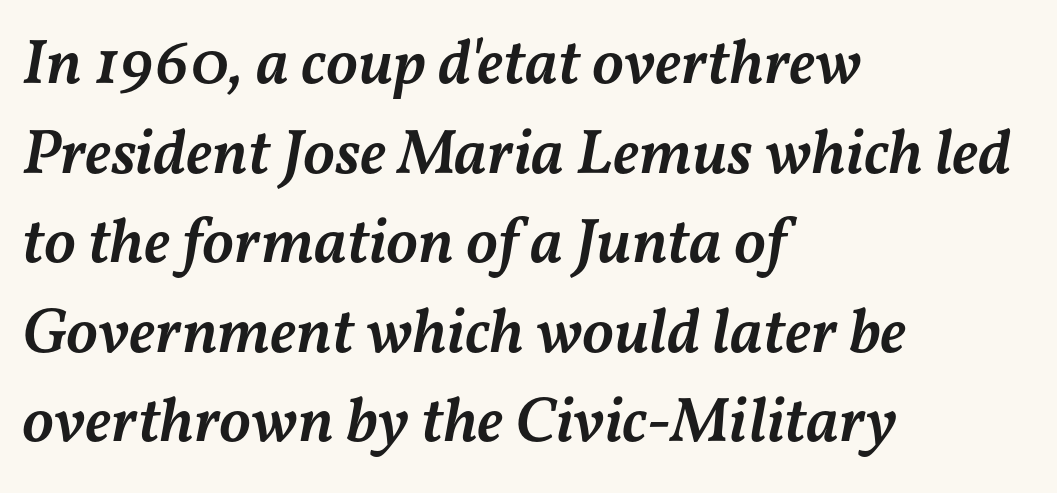
{"italic": "yes", "lean": "right", "slant_degrees": 11, "bold": "semi", "weight": "semibold", "width": "normal", "stroke_contrast": "medium", "x_height": "medium", "monospaced": "no", "underline": "no", "align": "left", "line_spacing": "normal", "line_spacing_ratio": 1.4, "letter_spacing": "normal", "letter_spacing_em": 0.0, "glyph_px": 64}
